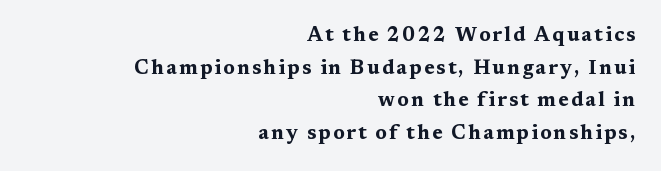
Q: Is the text bold? A: Yes.
Q: Is the text italic (slanted)? A: No, it is upright.
Q: Is the text underlined? A: No.
Q: How is the paragraph aligned? A: Right-aligned.
Q: Is the spacing between lines tight, normal or loose? A: Normal.
